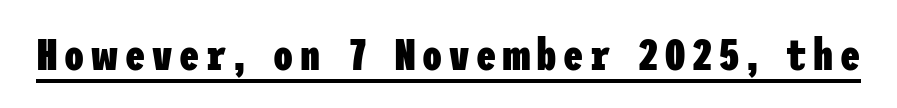
The image shows 45 px heavy, condensed sans-serif type, upright; set underlined; low stroke contrast and a medium x-height.
